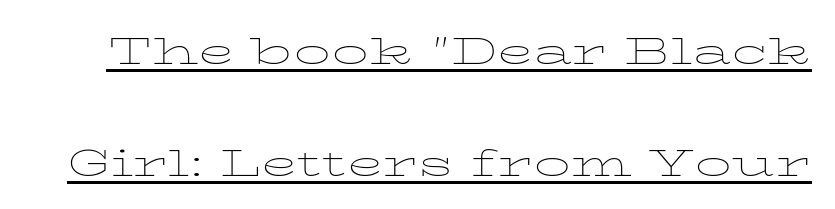
{"italic": "no", "bold": "no", "weight": "thin", "width": "wide", "stroke_contrast": "low", "x_height": "medium", "monospaced": "no", "underline": "yes", "line_spacing": "loose", "line_spacing_ratio": 2.33, "letter_spacing": "normal", "letter_spacing_em": 0.0, "glyph_px": 48}
